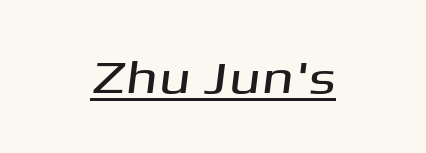
Q: Is the typeface a serif or a sans-serif typeface? A: Sans-serif.
Q: Is the text underlined? A: Yes.
Q: How is the paragraph aligned? A: Centered.
Q: Is the spacing between letters normal or unusually wide? A: Normal.
Q: Width (condensed, normal, or wide)? A: Wide.
Q: Stroke contrast? A: Medium.
Q: x-height? A: Medium.
Q: Monospaced? A: No.
